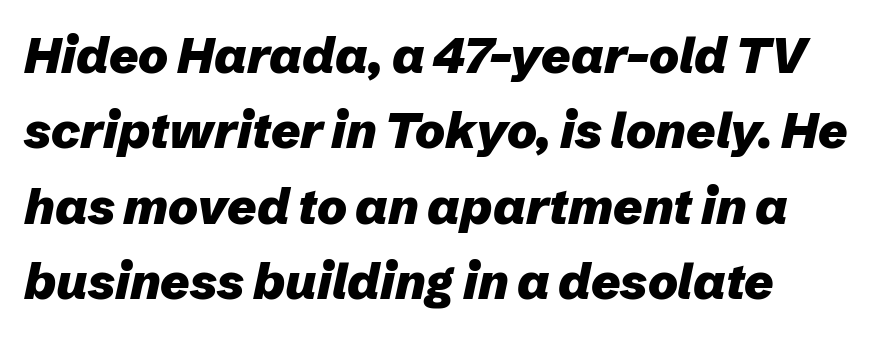
{"italic": "yes", "lean": "right", "slant_degrees": 12, "bold": "yes", "weight": "heavy", "width": "normal", "stroke_contrast": "low", "x_height": "medium", "monospaced": "no", "underline": "no", "align": "left", "line_spacing": "normal", "line_spacing_ratio": 1.51, "letter_spacing": "normal", "letter_spacing_em": 0.0, "glyph_px": 50}
